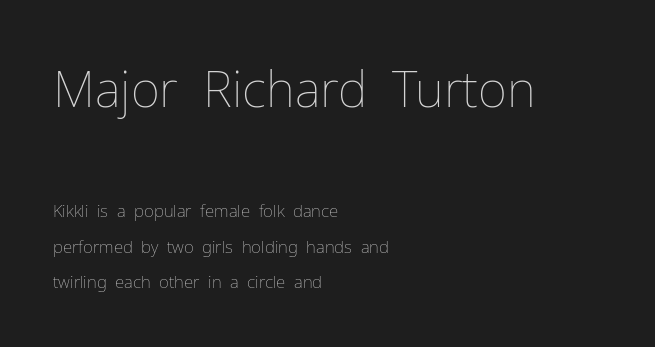
Q: Is the text bold? A: No.
Q: Is the text italic (slanted)? A: No, it is upright.
Q: Is the text underlined? A: No.
Q: How is the paragraph aligned? A: Left-aligned.
Q: Is the spacing between letters normal or unusually wide? A: Normal.
Q: Is the spacing between lines tight, normal or loose? A: Loose.
Q: Which block of text is set in a larger size, the first (top) or the second (bottom)? A: The first (top) one.
Q: Width (condensed, normal, or wide)? A: Normal.
Q: Stroke contrast? A: Low.
Q: x-height? A: Medium.
Q: Monospaced? A: No.
